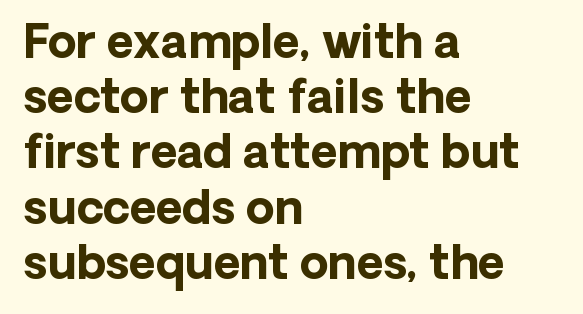
The image shows 46 px bold sans-serif type, upright; set left-aligned, line spacing 1.2x, normal letter spacing, not underlined; low stroke contrast and a medium x-height.
